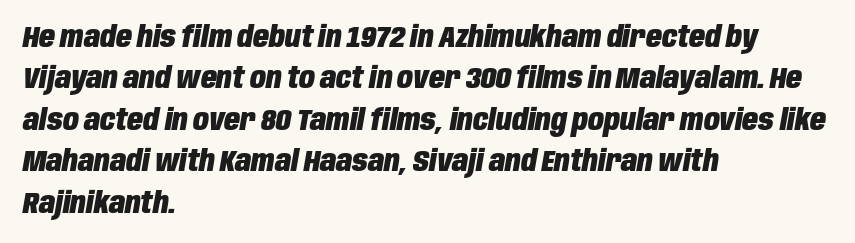
Regular leading. The face used here has the dense, thick strokes of a bold. A typesetter would call this proportional, since set widths differ per character. Spacing between characters is what you'd get straight out of the box.
